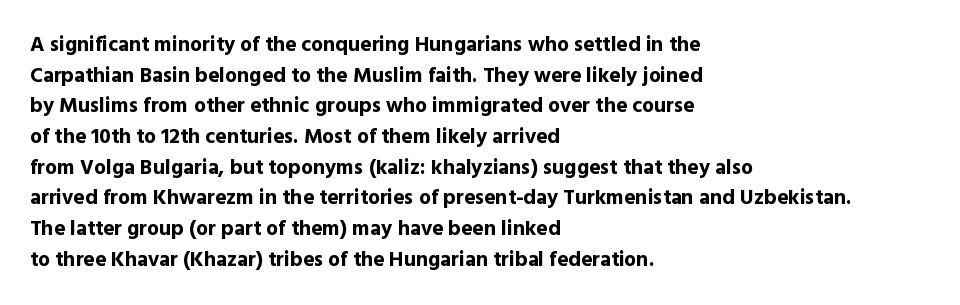
The image shows 21 px bold type, upright; set left-aligned, normal line spacing (1.46x), normal letter spacing, not underlined.
